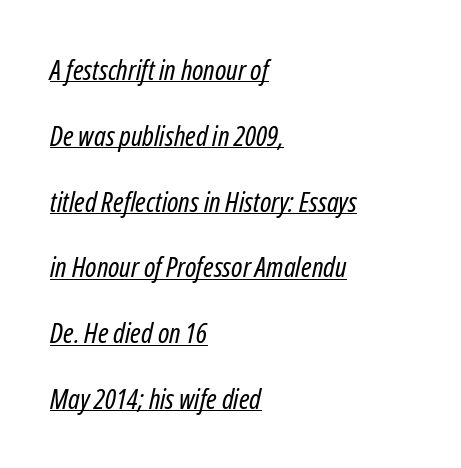
Q: Is the text bold? A: No.
Q: Is the text italic (slanted)? A: Yes, it leans right by about 12 degrees.
Q: Is the text underlined? A: Yes.
Q: How is the paragraph aligned? A: Left-aligned.
Q: Is the spacing between letters normal or unusually wide? A: Normal.
Q: Is the spacing between lines tight, normal or loose? A: Loose.
Q: Width (condensed, normal, or wide)? A: Condensed.
Q: Stroke contrast? A: Low.
Q: x-height? A: Medium.
Q: Monospaced? A: No.
